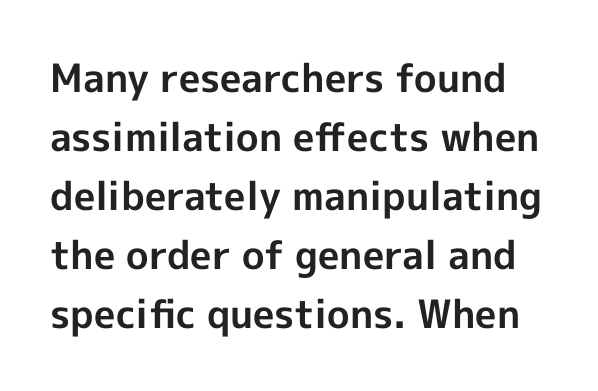
Q: Is the text bold? A: Yes.
Q: Is the text italic (slanted)? A: No, it is upright.
Q: Is the typeface a serif or a sans-serif typeface? A: Sans-serif.
Q: Is the text underlined? A: No.
Q: Is the spacing between letters normal or unusually wide? A: Normal.
Q: Is the spacing between lines tight, normal or loose? A: Normal.
Q: Width (condensed, normal, or wide)? A: Normal.
Q: x-height? A: Medium.
Q: Monospaced? A: No.
